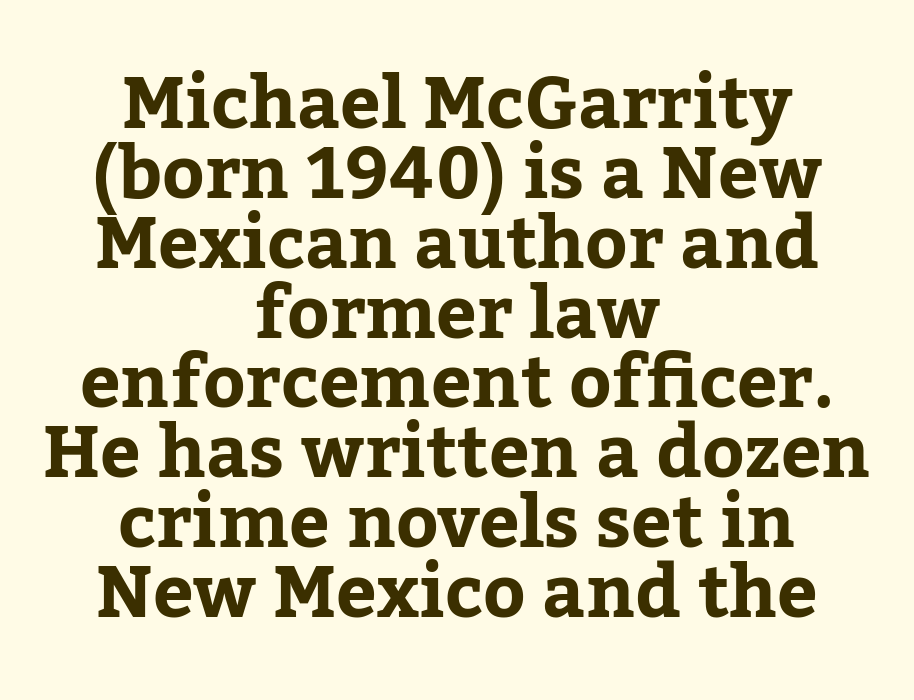
The image shows 72 px bold serif type, upright; set centered, tight line spacing (0.97x), normal letter spacing, not underlined; low stroke contrast and a medium x-height.
